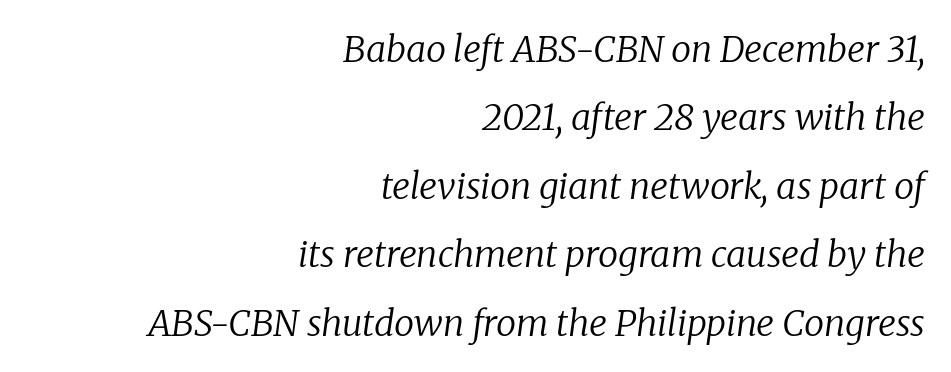
The image shows 36 px regular-weight serif type, italic (leaning right); set right-aligned, loose line spacing (1.9x), normal letter spacing, not underlined; low stroke contrast and a medium x-height.
